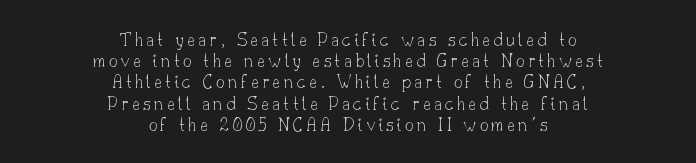
The image shows 21 px text type, upright; set centered, tight line spacing (1.01x), not underlined.
